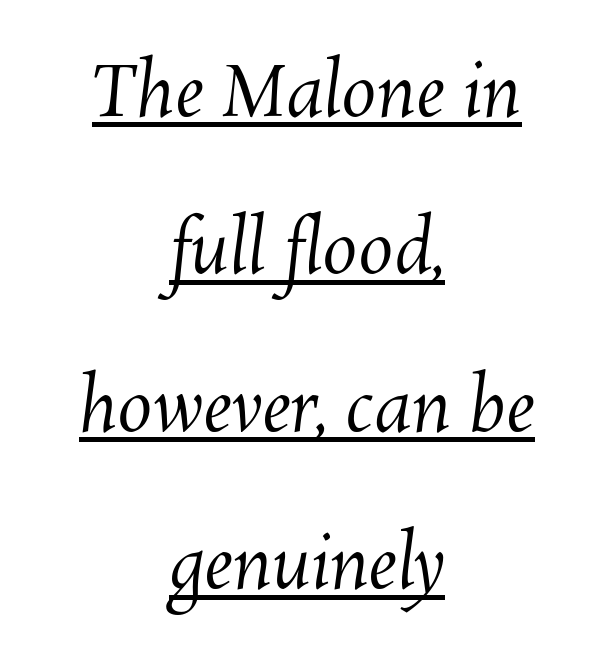
The image shows 70 px regular-weight type; set centered, loose line spacing (2.25x), normal letter spacing, underlined; medium stroke contrast and a medium x-height.
